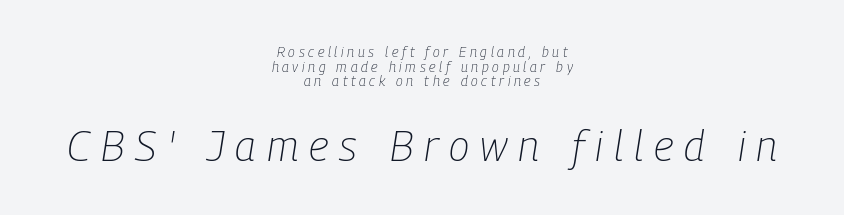
Q: Is the text bold? A: No.
Q: Is the text italic (slanted)? A: Yes, it leans right by about 9 degrees.
Q: Is the text underlined? A: No.
Q: How is the paragraph aligned? A: Centered.
Q: Is the spacing between letters normal or unusually wide? A: Unusually wide.
Q: Is the spacing between lines tight, normal or loose? A: Tight.
Q: Which block of text is set in a larger size, the first (top) or the second (bottom)? A: The second (bottom) one.
Q: Width (condensed, normal, or wide)? A: Condensed.
Q: Stroke contrast? A: Low.
Q: x-height? A: Medium.
Q: Monospaced? A: No.
